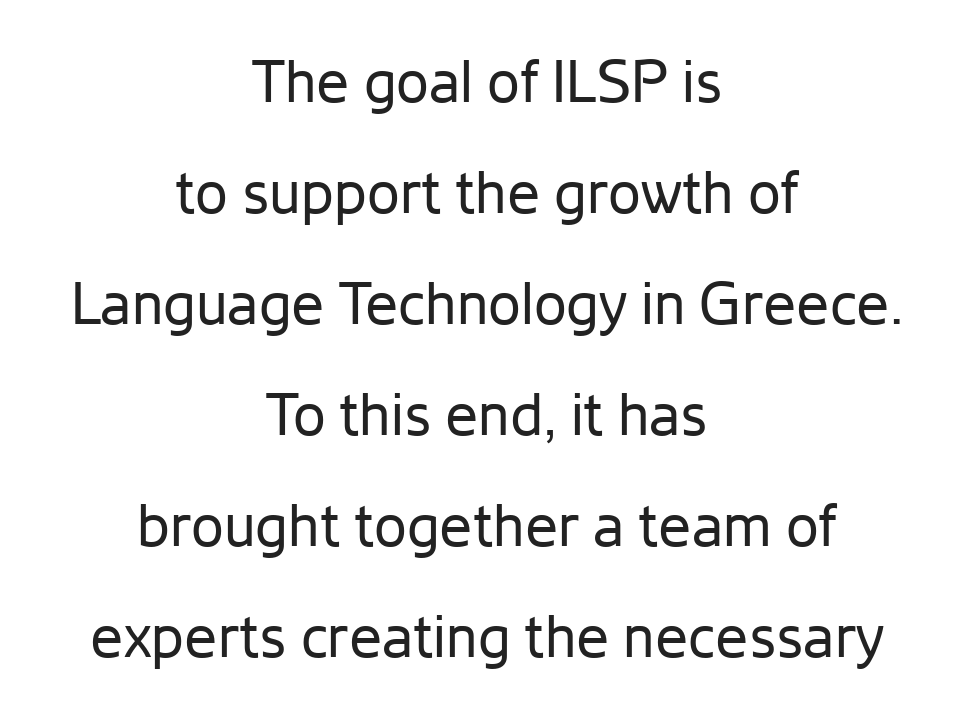
The tracking reads as untouched default to a designer's eye. Unbolded letterforms with no extra heft. The paragraph has two soft edges and a firm central axis. The face used here is proportionally spaced, like ordinary book or web type. Beneath every word, the page is bare.
